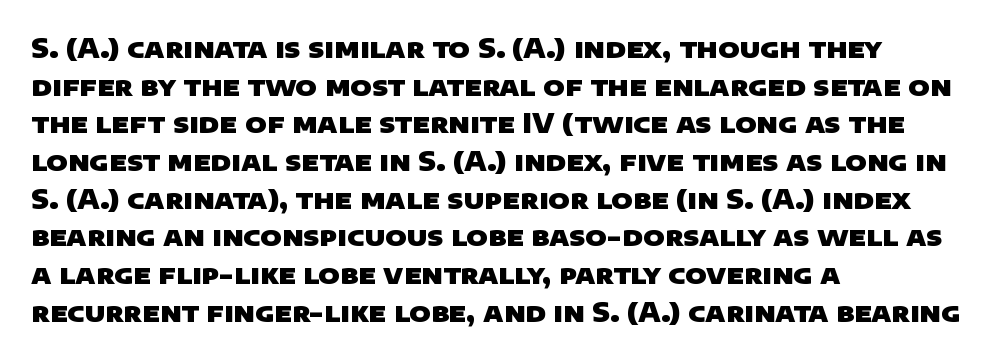
{"bold": "yes", "underline": "no", "align": "left", "line_spacing": "normal", "line_spacing_ratio": 1.45, "letter_spacing": "normal", "letter_spacing_em": 0.0, "glyph_px": 26}
